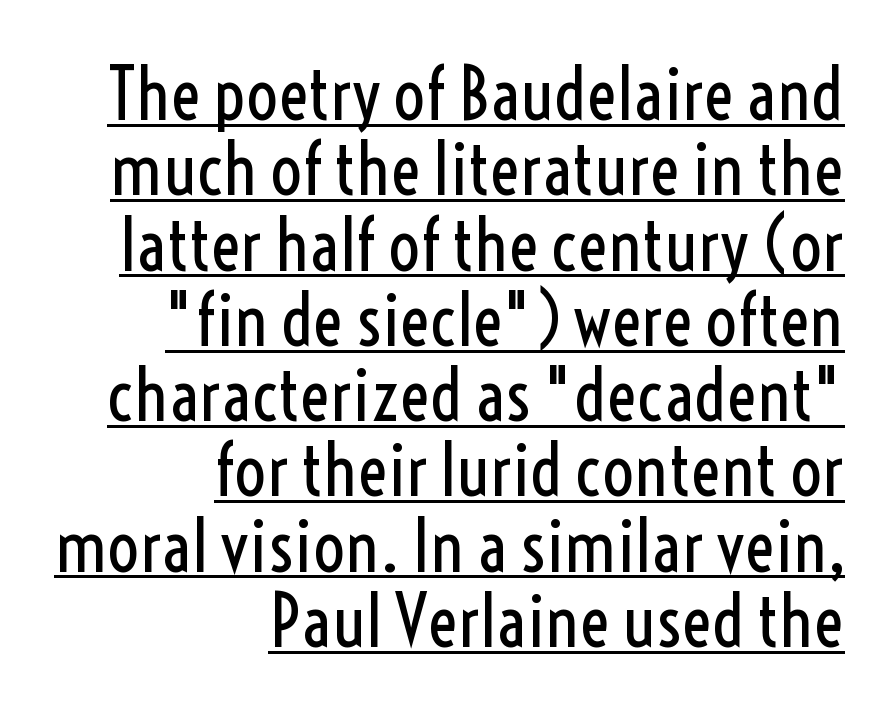
{"serif": "no", "italic": "no", "bold": "no", "weight": "regular", "width": "condensed", "x_height": "medium", "monospaced": "no", "underline": "yes", "align": "right", "line_spacing": "tight", "line_spacing_ratio": 1.06, "letter_spacing": "normal", "letter_spacing_em": 0.0, "glyph_px": 71}
